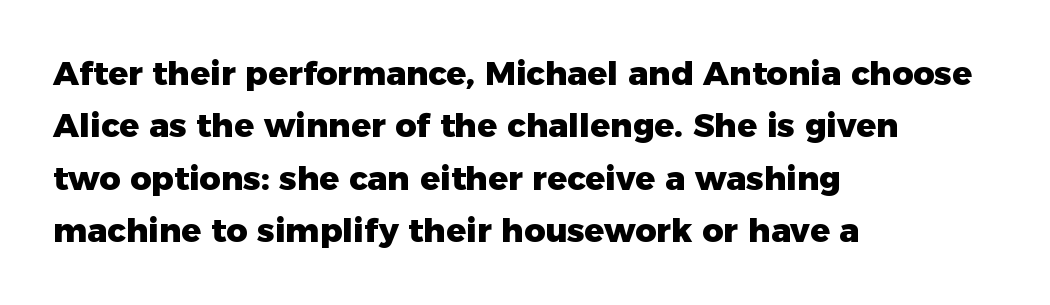
{"serif": "no", "italic": "no", "bold": "yes", "weight": "heavy", "width": "normal", "stroke_contrast": "low", "x_height": "medium", "monospaced": "no", "underline": "no", "align": "left", "line_spacing": "normal", "line_spacing_ratio": 1.59, "letter_spacing": "normal", "letter_spacing_em": 0.0, "glyph_px": 33}
